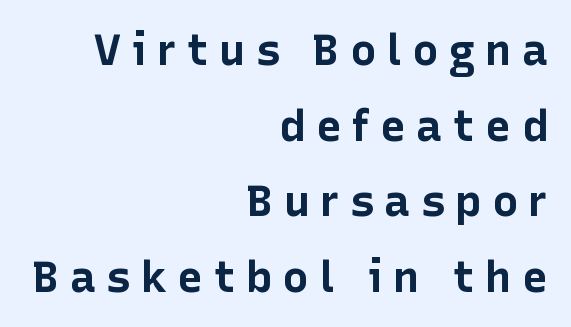
{"serif": "no", "italic": "no", "bold": "yes", "weight": "bold", "width": "normal", "stroke_contrast": "low", "x_height": "medium", "monospaced": "no", "underline": "no", "align": "right", "line_spacing_ratio": 1.72, "letter_spacing": "wide", "letter_spacing_em": 0.23, "glyph_px": 44}
